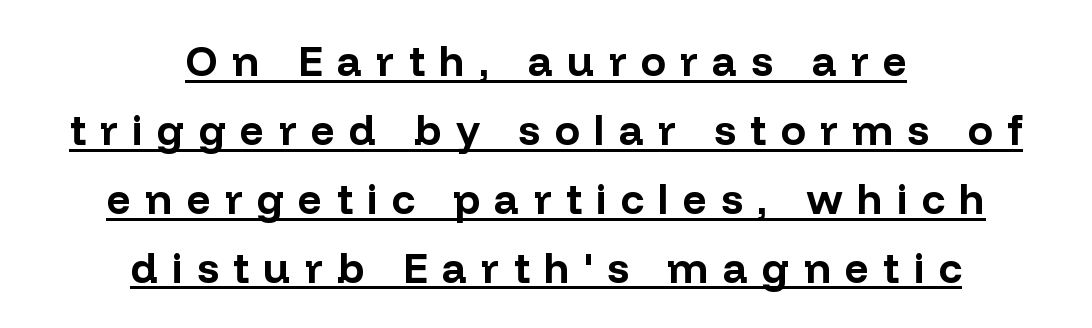
Q: Is the text bold? A: Yes.
Q: Is the text italic (slanted)? A: No, it is upright.
Q: Is the typeface a serif or a sans-serif typeface? A: Sans-serif.
Q: Is the text underlined? A: Yes.
Q: How is the paragraph aligned? A: Centered.
Q: Is the spacing between letters normal or unusually wide? A: Unusually wide.
Q: Is the spacing between lines tight, normal or loose? A: Normal.
Q: Width (condensed, normal, or wide)? A: Normal.
Q: Stroke contrast? A: Low.
Q: x-height? A: Medium.
Q: Monospaced? A: No.
